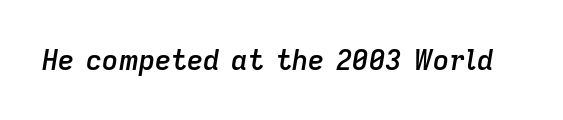
{"italic": "yes", "lean": "right", "slant_degrees": 9, "bold": "semi", "weight": "semibold", "width": "normal", "stroke_contrast": "low", "x_height": "medium", "monospaced": "no", "underline": "no", "letter_spacing": "normal", "letter_spacing_em": 0.0, "glyph_px": 28}
